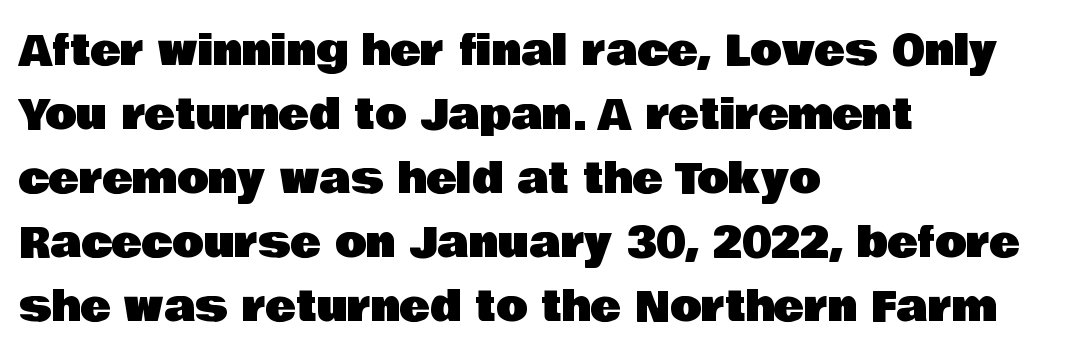
The letters stand straight up with perfectly vertical stems. Character widths vary here, with narrow letters taking less room than wide ones. Is the block centered? No — it sits flush against the left margin. The line-height multiplier appears to be the usual default.
